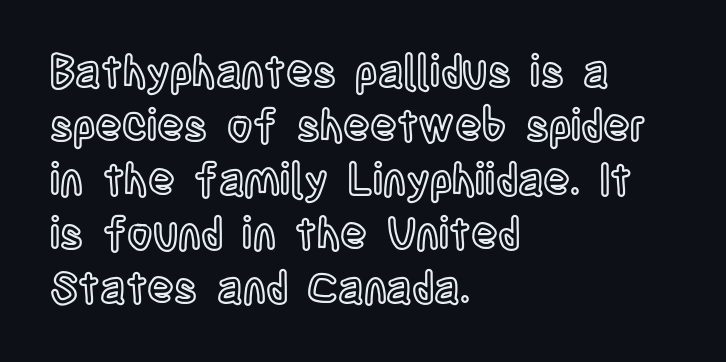
The image shows 44 px condensed type, upright; set left-aligned, line spacing 1.23x, normal letter spacing, not underlined; a large x-height.
